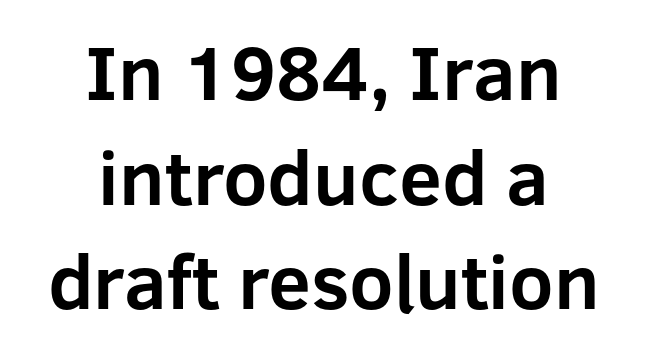
Observe the absence of serifs on each vertical stroke in this sample. Is there much room between lines? A standard amount, neither cramped nor airy. Every character sits straight up, as roman type does. Character widths vary here, with narrow letters taking less room than wide ones.
